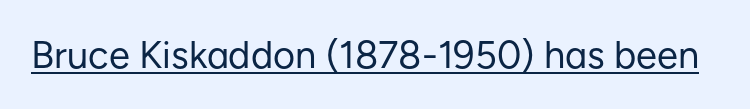
Check the space under the baseline: a stroke is drawn there. The face used here is proportionally spaced, like ordinary book or web type. The specimen reads as upright at a glance. The font is comparable to plain body text, perhaps lighter. The passage shown has conventional tracking throughout. Look at the bottom of the vertical strokes: they stop flat, with no serifs.
